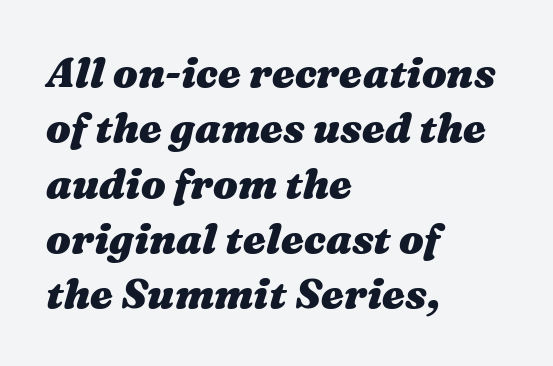
Caption: standard tracking, unaltered. Vertical spacing — default. I'd describe the lettering as bold — thick and assertive. Nobody drew a line under any word here.
